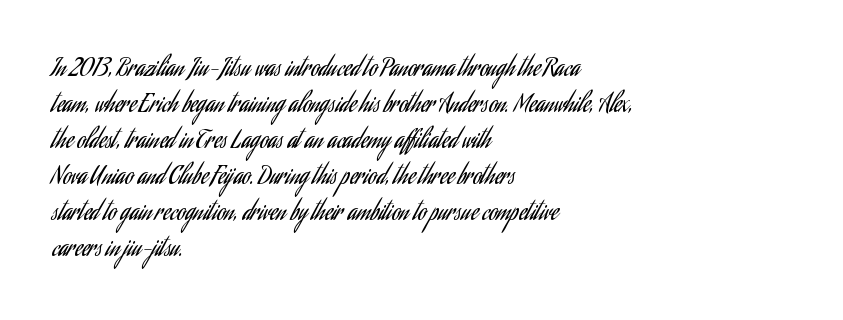
The image shows 24 px text type; set left-aligned, normal line spacing (1.5x), normal letter spacing, not underlined.
